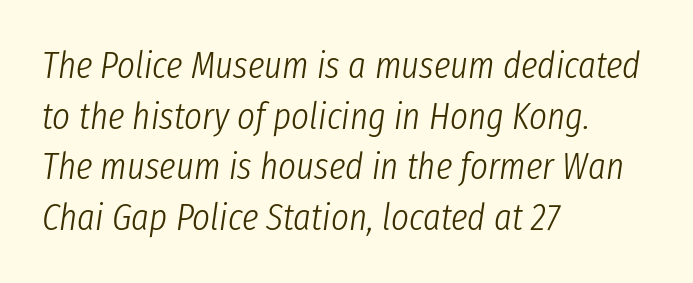
The image shows 38 px light, condensed type, italic (leaning right); set left-aligned, normal line spacing (1.33x), normal letter spacing, not underlined; low stroke contrast and a medium x-height.
